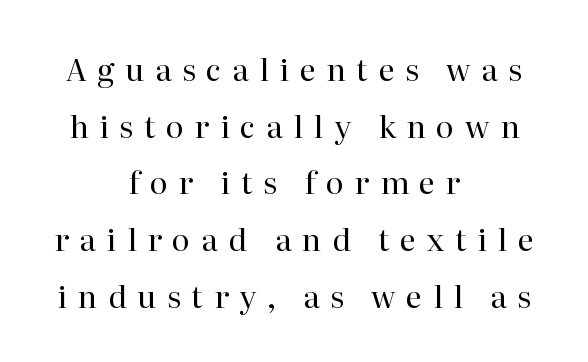
The image shows 31 px regular-weight serif type, upright; set centered, line spacing 1.83x, unusually wide letter spacing (+0.34 em), not underlined; high stroke contrast and a medium x-height.
